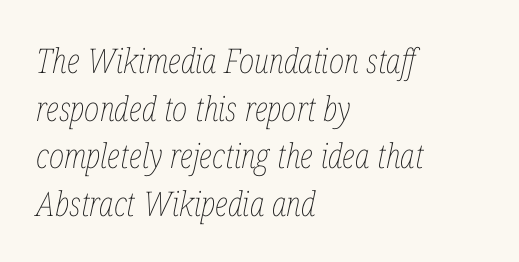
{"italic": "yes", "lean": "right", "slant_degrees": 12, "bold": "no", "weight": "thin", "width": "condensed", "stroke_contrast": "low", "x_height": "medium", "monospaced": "no", "underline": "no", "align": "left", "line_spacing": "normal", "line_spacing_ratio": 1.4, "letter_spacing": "normal", "letter_spacing_em": 0.0, "glyph_px": 34}
